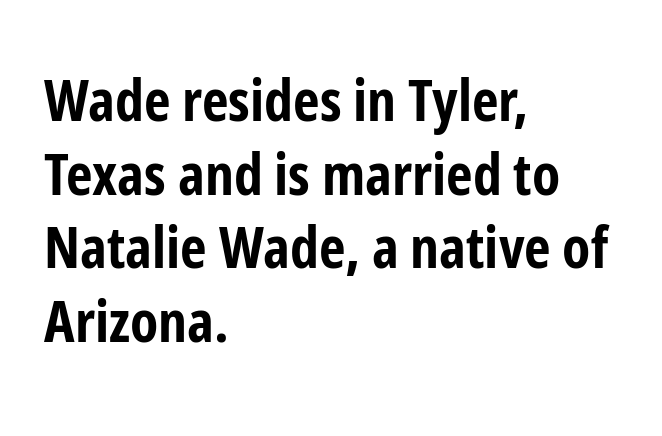
{"serif": "no", "italic": "no", "bold": "yes", "weight": "bold", "width": "condensed", "stroke_contrast": "low", "x_height": "medium", "monospaced": "no", "underline": "no", "align": "left", "line_spacing": "normal", "line_spacing_ratio": 1.27, "letter_spacing": "normal", "letter_spacing_em": 0.0, "glyph_px": 58}
